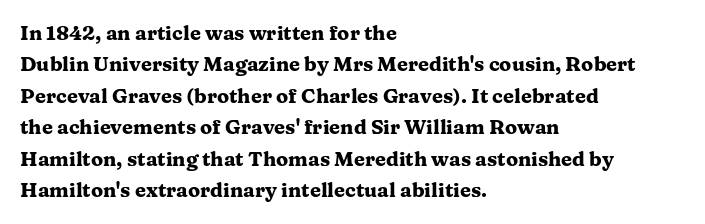
Ascenders rise straight up at ninety degrees. Just letters on the line, the space beneath them empty. Normally led — the rows are evenly, conventionally spaced. Here the glyphs are tracked normally, forming tight word shapes. The characters look thick and weighty, a clear bold.
